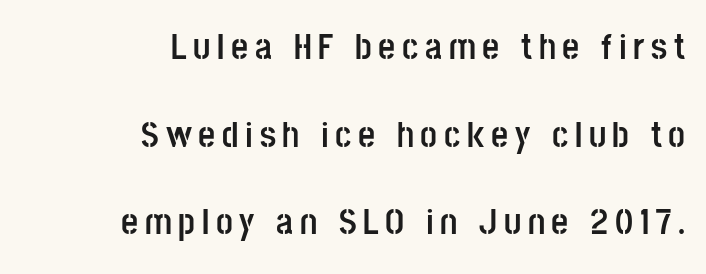
These lines are set flush right with a ragged left edge. Students, this is bold: see how much ink each stroke carries. Does the lettering tilt? It doesn't — this is upright. Vertically, the passage feels expansive, rows floating well apart. Honestly, there is no underline to notice here at all. The characters display no serif detailing; their extremities are plain.
